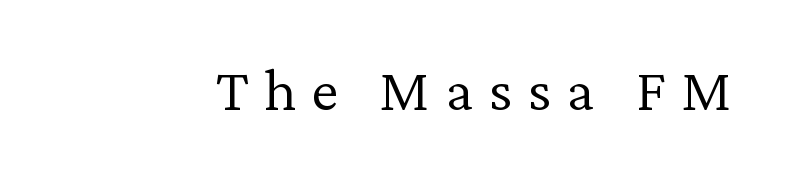
Stems and bowls with no extra thickness — not bold. Posture: vertical. The rendering uses natural spacing where letterforms have individual widths. Loose tracking; the words dissolve into strings of separated letters. The specimen omits any rule beneath the text block's lines.
